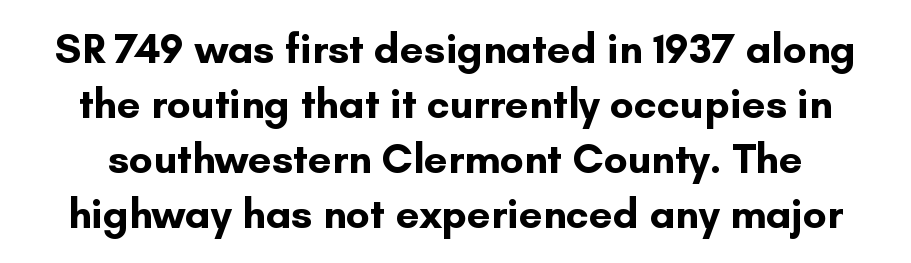
{"serif": "no", "italic": "no", "bold": "yes", "weight": "bold", "width": "normal", "stroke_contrast": "low", "x_height": "small", "monospaced": "no", "underline": "no", "line_spacing": "normal", "line_spacing_ratio": 1.31, "letter_spacing": "normal", "letter_spacing_em": 0.0, "glyph_px": 42}
